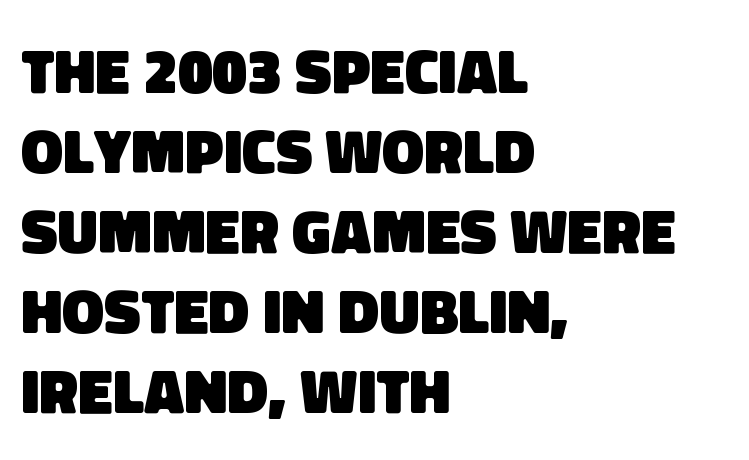
Q: Is the text bold? A: Yes.
Q: Is the typeface a serif or a sans-serif typeface? A: Sans-serif.
Q: Is the text underlined? A: No.
Q: How is the paragraph aligned? A: Left-aligned.
Q: Is the spacing between letters normal or unusually wide? A: Normal.
Q: Is the spacing between lines tight, normal or loose? A: Normal.
Q: Width (condensed, normal, or wide)? A: Normal.
Q: Stroke contrast? A: Low.
Q: x-height? A: Large.
Q: Monospaced? A: No.
